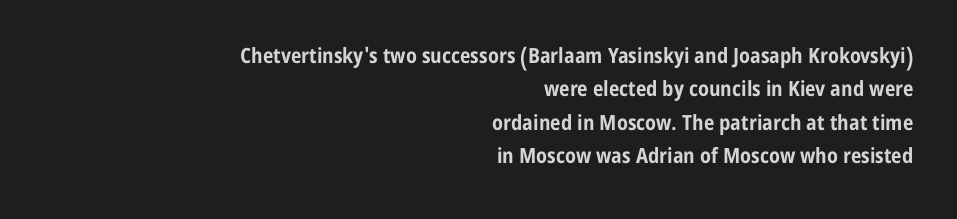
The image shows 21 px bold type, upright; set right-aligned, normal line spacing (1.59x), normal letter spacing, not underlined.
